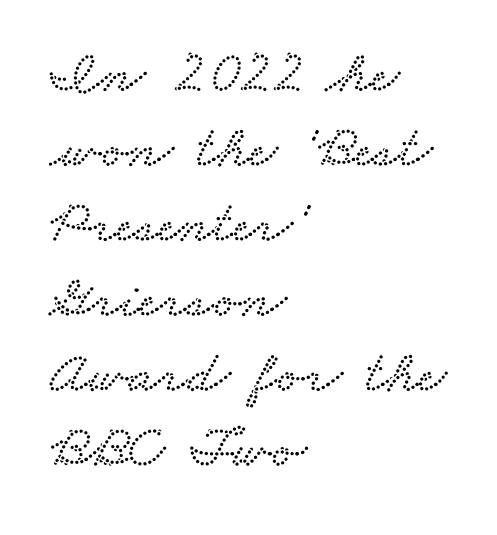
The image shows 60 px wide serif type; set left-aligned, normal line spacing (1.25x), normal letter spacing, not underlined; low stroke contrast and a small x-height.
